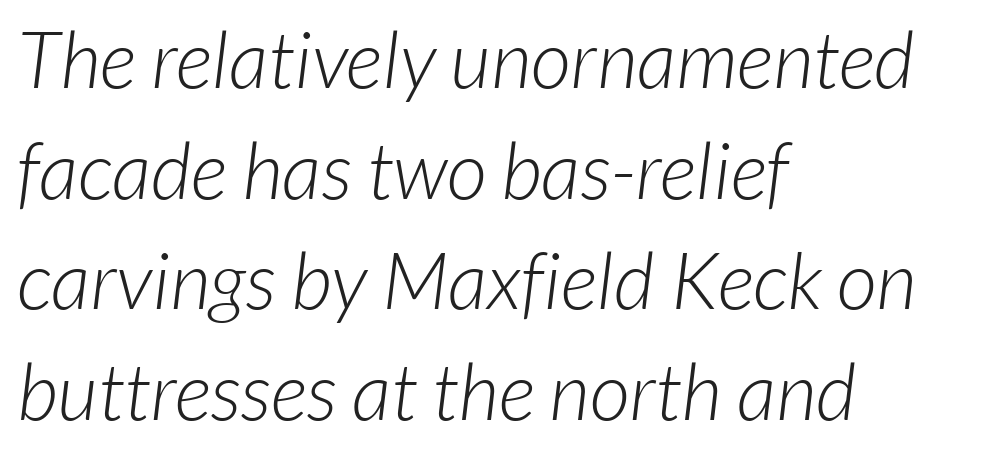
Q: Is the text bold? A: No.
Q: Is the typeface a serif or a sans-serif typeface? A: Sans-serif.
Q: Is the text underlined? A: No.
Q: How is the paragraph aligned? A: Left-aligned.
Q: Is the spacing between letters normal or unusually wide? A: Normal.
Q: Is the spacing between lines tight, normal or loose? A: Normal.
Q: Width (condensed, normal, or wide)? A: Normal.
Q: Stroke contrast? A: Low.
Q: x-height? A: Medium.
Q: Monospaced? A: No.
